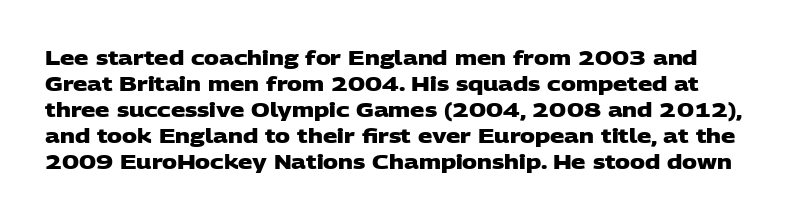
{"bold": "yes", "underline": "no", "line_spacing": "normal", "line_spacing_ratio": 1.3, "letter_spacing": "normal", "letter_spacing_em": 0.0, "glyph_px": 20}
